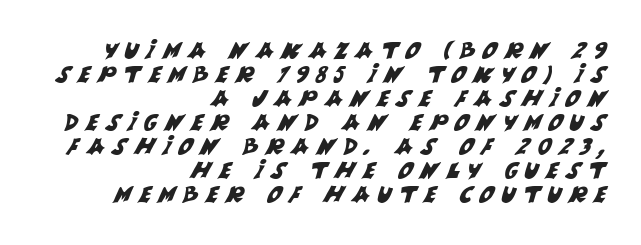
{"underline": "no", "align": "right", "line_spacing": "tight", "line_spacing_ratio": 1.04, "letter_spacing": "wide", "letter_spacing_em": 0.34, "glyph_px": 23}
